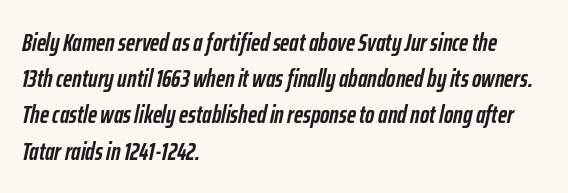
The image shows 25 px bold type, italic (leaning right); set left-aligned, normal line spacing (1.45x), normal letter spacing, not underlined.
